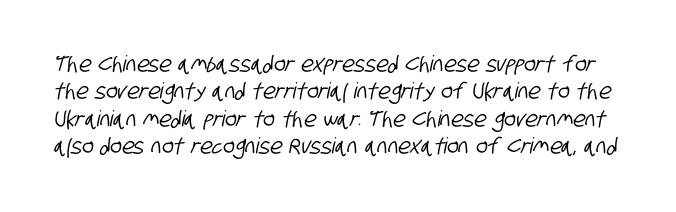
{"underline": "no", "line_spacing": "normal", "line_spacing_ratio": 1.25, "letter_spacing": "normal", "letter_spacing_em": 0.0, "glyph_px": 22}
